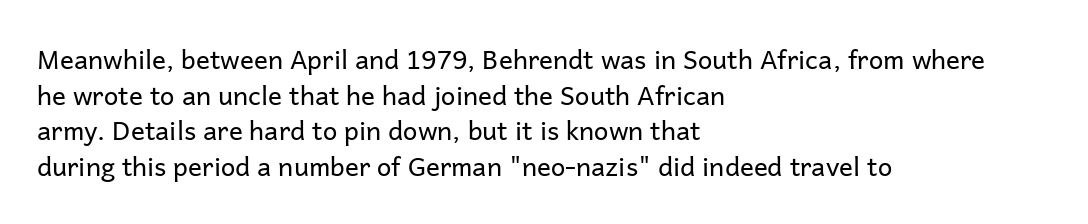
Q: Is the text bold? A: No.
Q: Is the text italic (slanted)? A: No, it is upright.
Q: Is the text underlined? A: No.
Q: How is the paragraph aligned? A: Left-aligned.
Q: Is the spacing between letters normal or unusually wide? A: Normal.
Q: Is the spacing between lines tight, normal or loose? A: Normal.
